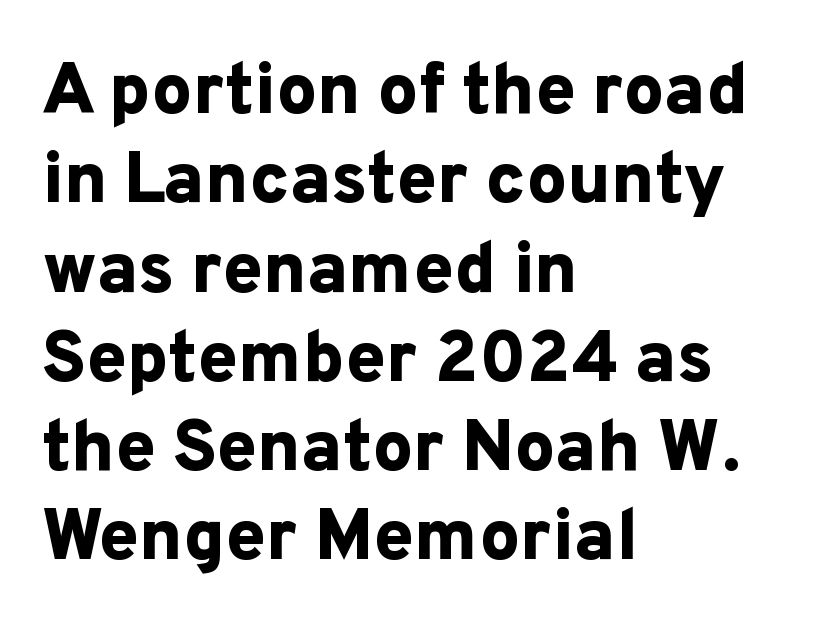
{"serif": "no", "italic": "no", "bold": "yes", "weight": "bold", "width": "normal", "stroke_contrast": "low", "x_height": "medium", "monospaced": "no", "underline": "no", "align": "left", "line_spacing_ratio": 1.24, "letter_spacing": "normal", "letter_spacing_em": 0.0, "glyph_px": 72}
